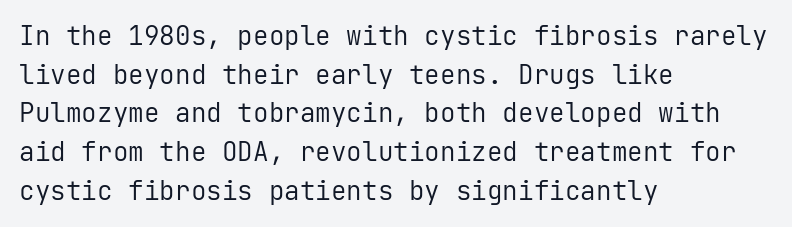
Posture: vertical. The weight tops out at a normal text grade. Words appear dense and cohesive because spacing is normal. If you drew a ruler down the left edge, every line would touch it. Line spacing here is normal. Underline: absent.
